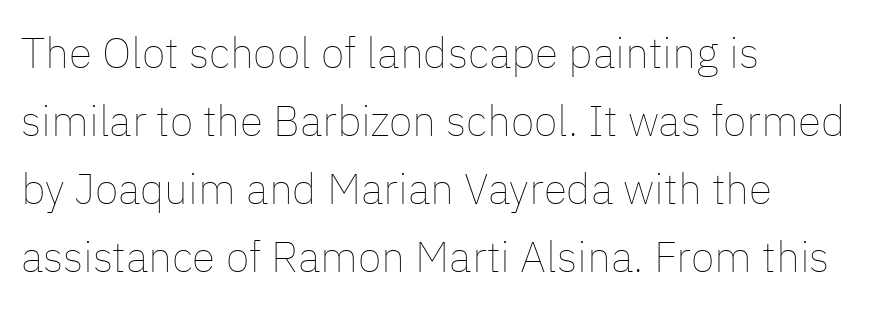
Reading down the column, the eye jumps a familiar distance to each next line. Upright lettering throughout. These lines are rendered in a variable-pitch font. The glyphs are unaccompanied by any horizontal stroke below them.
